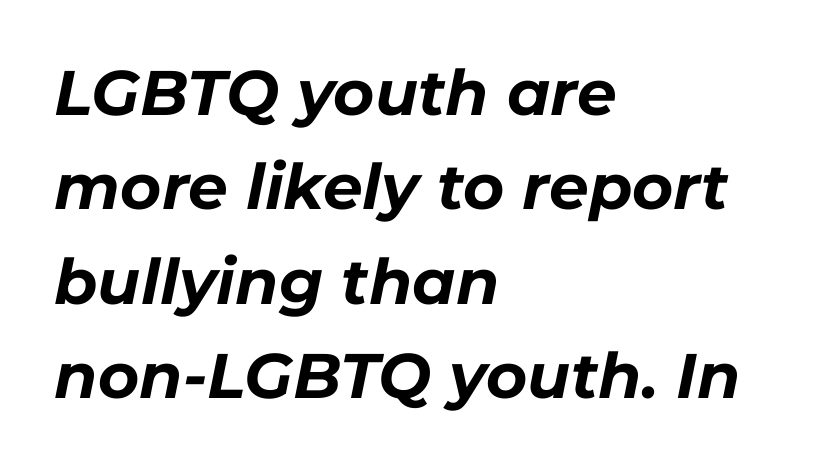
Q: Is the text bold? A: Yes.
Q: Is the text italic (slanted)? A: Yes, it leans right by about 11 degrees.
Q: Is the text underlined? A: No.
Q: How is the paragraph aligned? A: Left-aligned.
Q: Is the spacing between letters normal or unusually wide? A: Normal.
Q: Is the spacing between lines tight, normal or loose? A: Normal.
Q: Width (condensed, normal, or wide)? A: Normal.
Q: Stroke contrast? A: Low.
Q: x-height? A: Medium.
Q: Monospaced? A: No.
